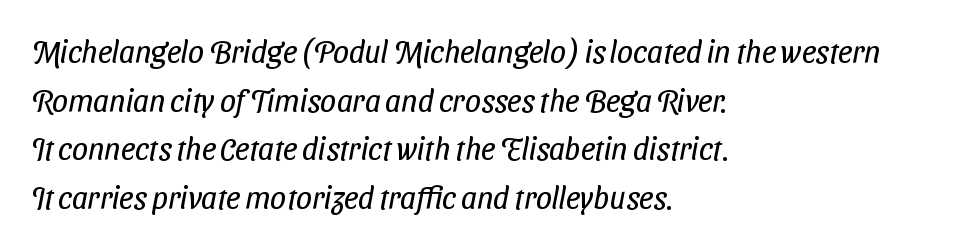
The image shows 31 px regular-weight, condensed sans-serif type; set left-aligned, normal line spacing (1.57x), normal letter spacing, not underlined; low stroke contrast and a medium x-height.
